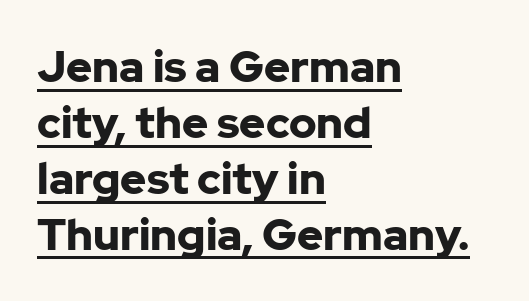
The image shows 44 px bold sans-serif type, upright; set left-aligned, normal line spacing (1.27x), normal letter spacing, underlined; low stroke contrast and a medium x-height.
